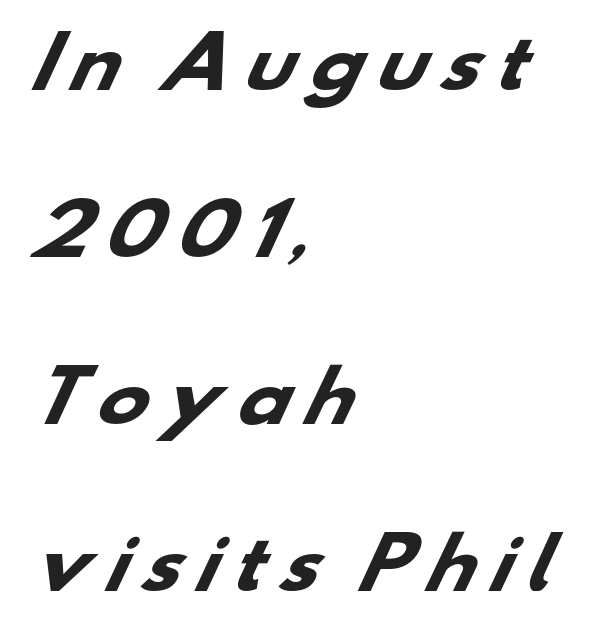
Q: Is the text bold? A: Yes.
Q: Is the typeface a serif or a sans-serif typeface? A: Sans-serif.
Q: Is the text underlined? A: No.
Q: How is the paragraph aligned? A: Left-aligned.
Q: Is the spacing between lines tight, normal or loose? A: Loose.
Q: Width (condensed, normal, or wide)? A: Wide.
Q: Stroke contrast? A: Low.
Q: x-height? A: Small.
Q: Monospaced? A: No.
